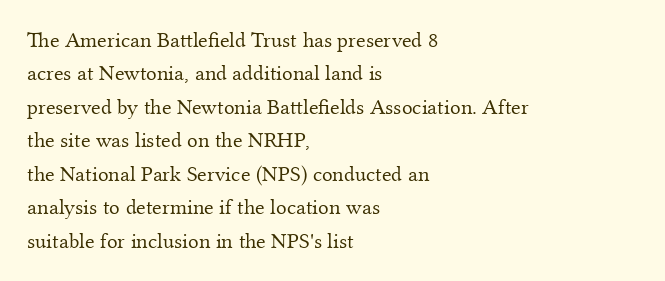
{"italic": "no", "bold": "no", "underline": "no", "align": "left", "line_spacing": "normal", "line_spacing_ratio": 1.52, "letter_spacing": "normal", "letter_spacing_em": 0.0, "glyph_px": 22}
